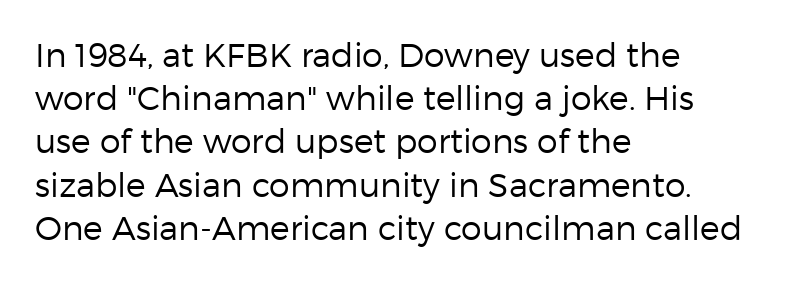
{"serif": "no", "italic": "no", "bold": "no", "weight": "regular", "width": "normal", "stroke_contrast": "low", "x_height": "medium", "monospaced": "no", "underline": "no", "align": "left", "line_spacing": "normal", "line_spacing_ratio": 1.31, "letter_spacing": "normal", "letter_spacing_em": 0.0, "glyph_px": 33}
